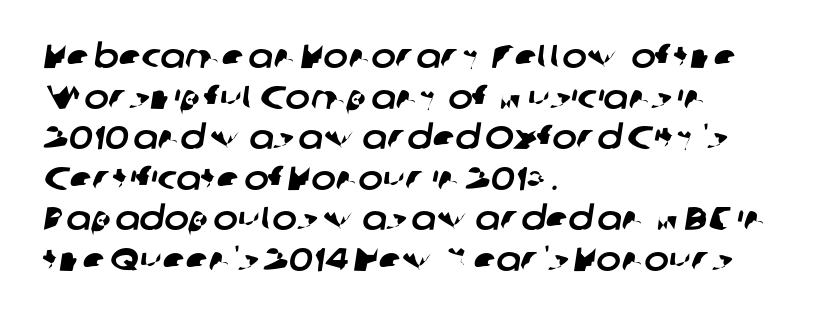
Q: Is the typeface a serif or a sans-serif typeface? A: Sans-serif.
Q: Is the text underlined? A: No.
Q: How is the paragraph aligned? A: Left-aligned.
Q: Is the spacing between letters normal or unusually wide? A: Normal.
Q: Width (condensed, normal, or wide)? A: Normal.
Q: Stroke contrast? A: Low.
Q: x-height? A: Medium.
Q: Monospaced? A: No.
